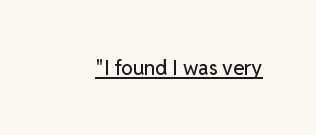
{"italic": "no", "underline": "yes", "letter_spacing": "normal", "letter_spacing_em": 0.0, "glyph_px": 20}
